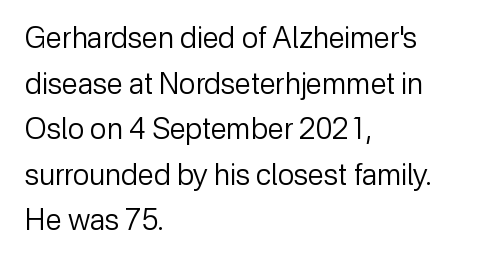
The image shows 29 px regular-weight sans-serif type, upright; set left-aligned, normal line spacing (1.57x), normal letter spacing, not underlined; low stroke contrast and a medium x-height.
